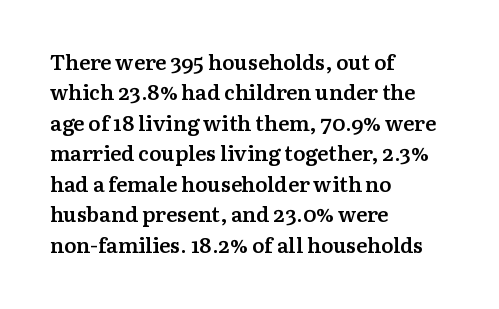
{"italic": "no", "bold": "semi", "underline": "no", "align": "left", "line_spacing": "normal", "line_spacing_ratio": 1.45, "letter_spacing": "normal", "letter_spacing_em": 0.0, "glyph_px": 21}
